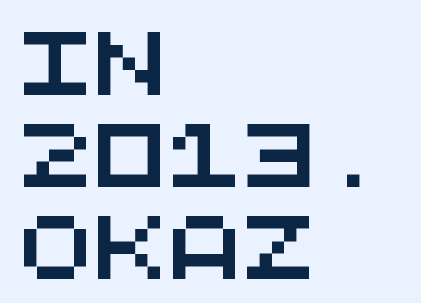
{"serif": "no", "width": "wide", "stroke_contrast": "medium", "x_height": "large", "monospaced": "yes", "underline": "no", "align": "left", "line_spacing": "normal", "line_spacing_ratio": 1.48, "letter_spacing": "normal", "letter_spacing_em": 0.0, "glyph_px": 62}
